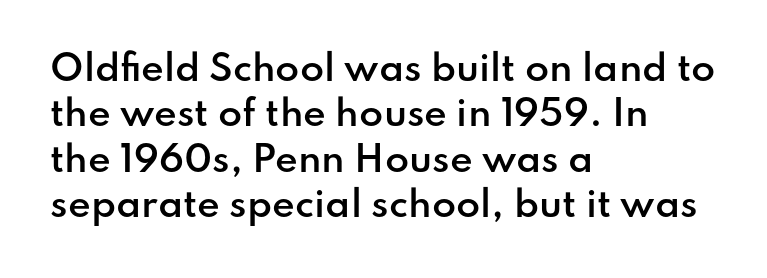
Q: Is the text bold? A: Semi-bold.
Q: Is the text italic (slanted)? A: No, it is upright.
Q: Is the typeface a serif or a sans-serif typeface? A: Sans-serif.
Q: Is the text underlined? A: No.
Q: How is the paragraph aligned? A: Left-aligned.
Q: Is the spacing between letters normal or unusually wide? A: Normal.
Q: Is the spacing between lines tight, normal or loose? A: Normal.
Q: Width (condensed, normal, or wide)? A: Normal.
Q: Stroke contrast? A: Low.
Q: x-height? A: Small.
Q: Monospaced? A: No.
